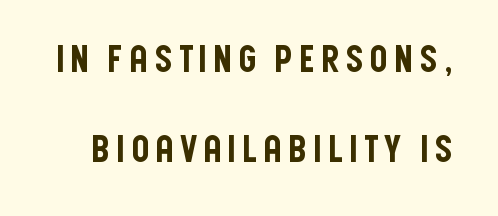
The image shows 37 px condensed sans-serif type, upright; set loose line spacing (2.42x), not underlined; low stroke contrast and a large x-height.
